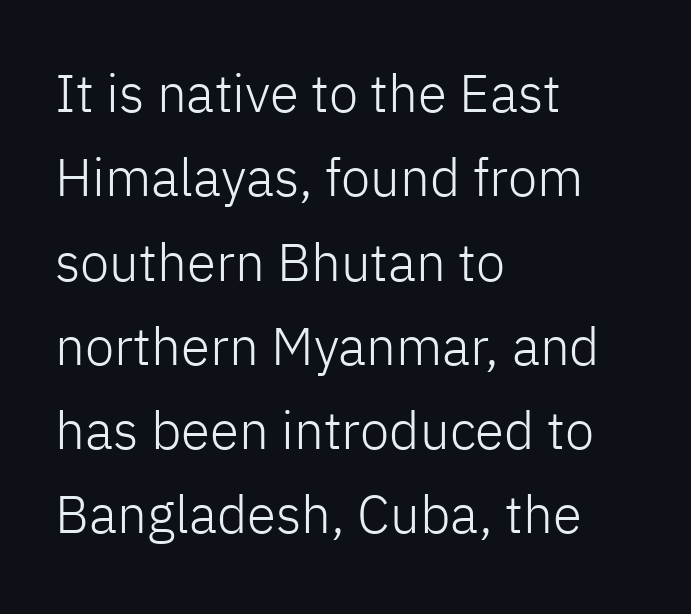
Do the characters align in a grid? No, the font is proportional. Which margin do the lines hug? The left one — the right edge is uneven. Heft: none added — not bold. Leading: standard. Posture: straight, roman, zero tilt. Font category for this specimen: sans-serif.
